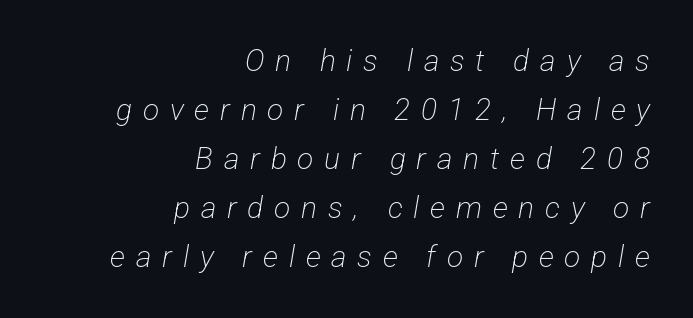
{"serif": "no", "bold": "no", "weight": "light", "width": "condensed", "stroke_contrast": "low", "x_height": "medium", "monospaced": "no", "underline": "no", "align": "right", "line_spacing": "normal", "line_spacing_ratio": 1.63, "letter_spacing": "wide", "letter_spacing_em": 0.36, "glyph_px": 30}
